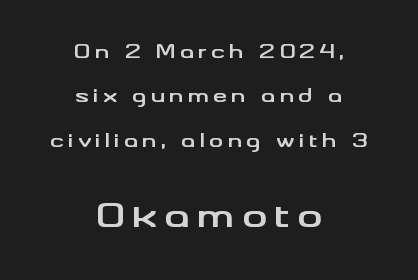
Q: Is the text bold? A: Yes.
Q: Is the text italic (slanted)? A: No, it is upright.
Q: Is the typeface a serif or a sans-serif typeface? A: Sans-serif.
Q: Is the text underlined? A: No.
Q: How is the paragraph aligned? A: Centered.
Q: Is the spacing between letters normal or unusually wide? A: Unusually wide.
Q: Is the spacing between lines tight, normal or loose? A: Loose.
Q: Which block of text is set in a larger size, the first (top) or the second (bottom)? A: The second (bottom) one.
Q: Width (condensed, normal, or wide)? A: Wide.
Q: Stroke contrast? A: Medium.
Q: x-height? A: Small.
Q: Monospaced? A: No.
